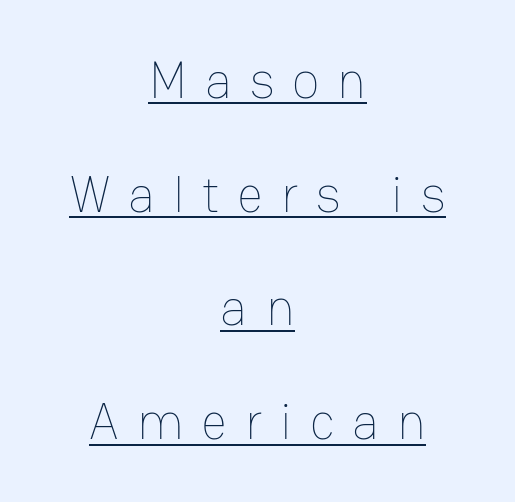
Neither beginnings nor endings align; midpoints do. The axis of the letterforms is exactly vertical. If you measured baseline to baseline, you'd find a long distance. These lines are rendered in a variable-pitch font.
